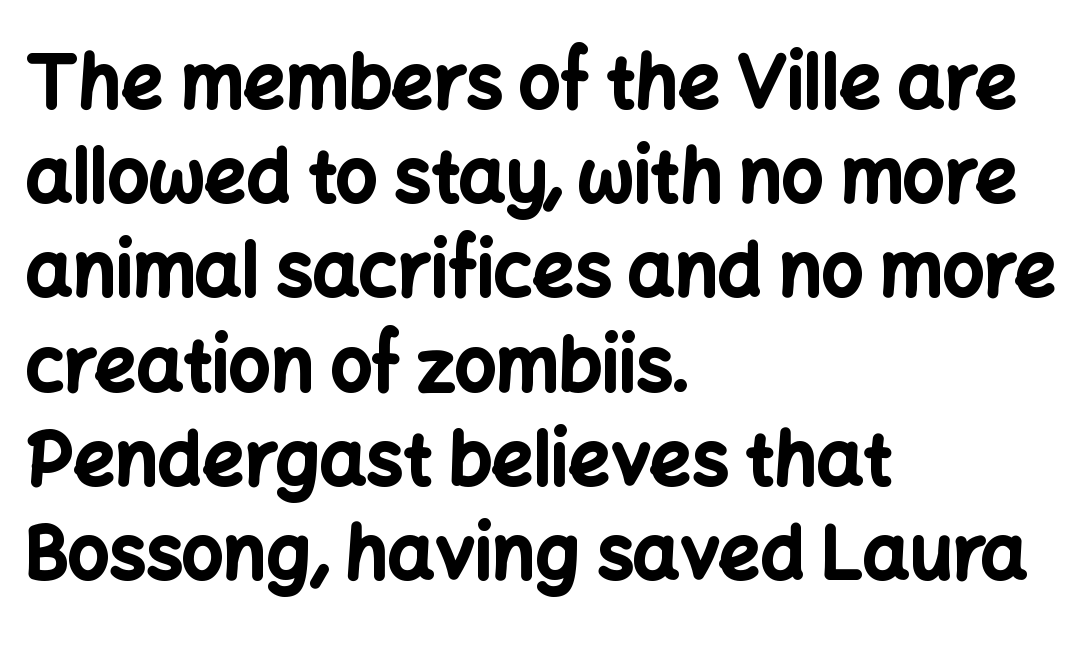
One glance says typical: line gaps are just what's usual. The axis of the letterforms is exactly vertical. Character widths vary here, with narrow letters taking less room than wide ones. The letters sit at their default tracking, neither squeezed nor spread. Does the copy run flush right? No — it runs flush left. Plain, unruled lines of type.
